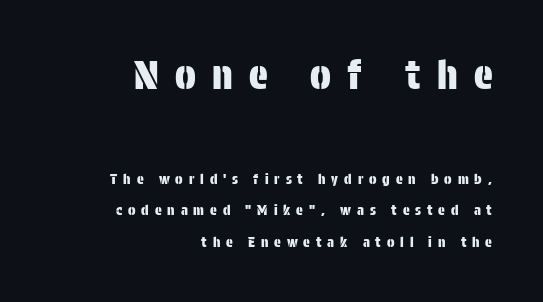
The image shows 39 px condensed sans-serif type, upright; set right-aligned, loose line spacing (2.25x), unusually wide letter spacing (+0.42 em), not underlined; the first (top) block is 2.79x larger; low stroke contrast and a large x-height.
